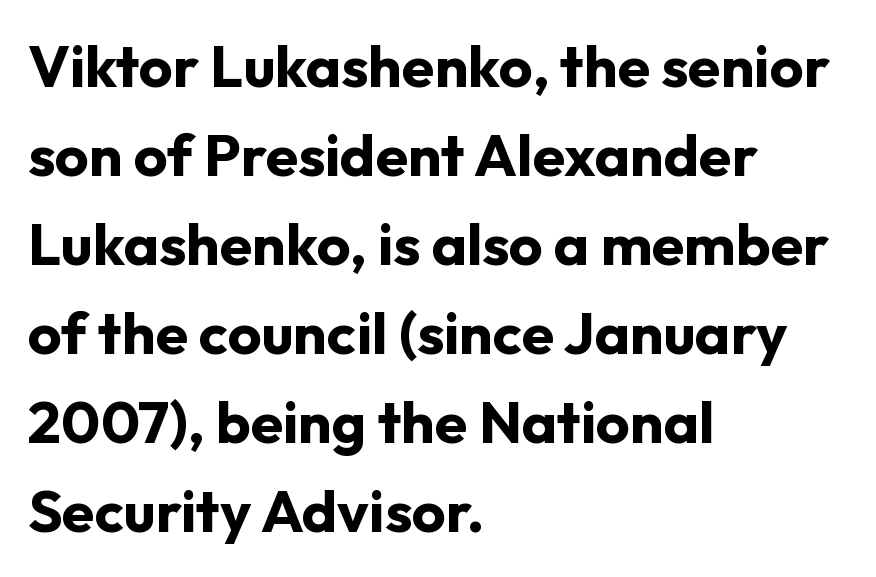
Q: Is the text bold? A: Yes.
Q: Is the text italic (slanted)? A: No, it is upright.
Q: Is the typeface a serif or a sans-serif typeface? A: Sans-serif.
Q: Is the text underlined? A: No.
Q: How is the paragraph aligned? A: Left-aligned.
Q: Is the spacing between letters normal or unusually wide? A: Normal.
Q: Is the spacing between lines tight, normal or loose? A: Normal.
Q: Width (condensed, normal, or wide)? A: Normal.
Q: Stroke contrast? A: Low.
Q: x-height? A: Medium.
Q: Monospaced? A: No.
